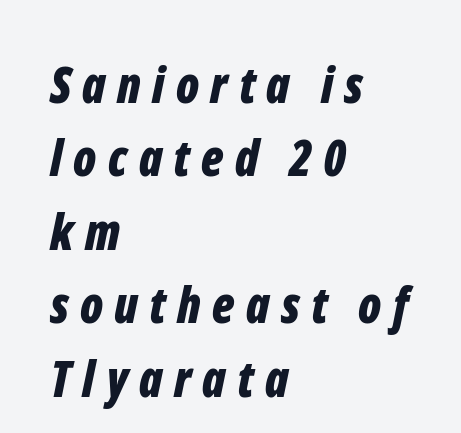
{"italic": "yes", "lean": "right", "slant_degrees": 12, "bold": "yes", "weight": "bold", "width": "condensed", "stroke_contrast": "low", "x_height": "medium", "monospaced": "no", "underline": "no", "align": "left", "line_spacing": "normal", "line_spacing_ratio": 1.5, "letter_spacing": "wide", "letter_spacing_em": 0.23, "glyph_px": 49}
